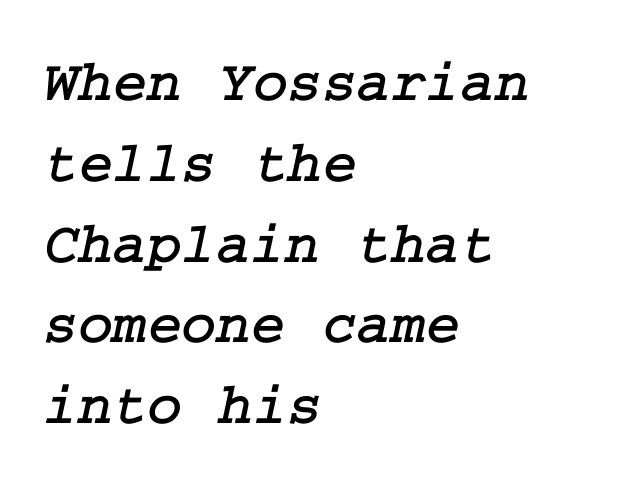
{"serif": "yes", "width": "normal", "stroke_contrast": "low", "x_height": "medium", "underline": "no", "align": "left", "line_spacing": "normal", "line_spacing_ratio": 1.37, "letter_spacing": "normal", "letter_spacing_em": 0.0, "glyph_px": 59}
